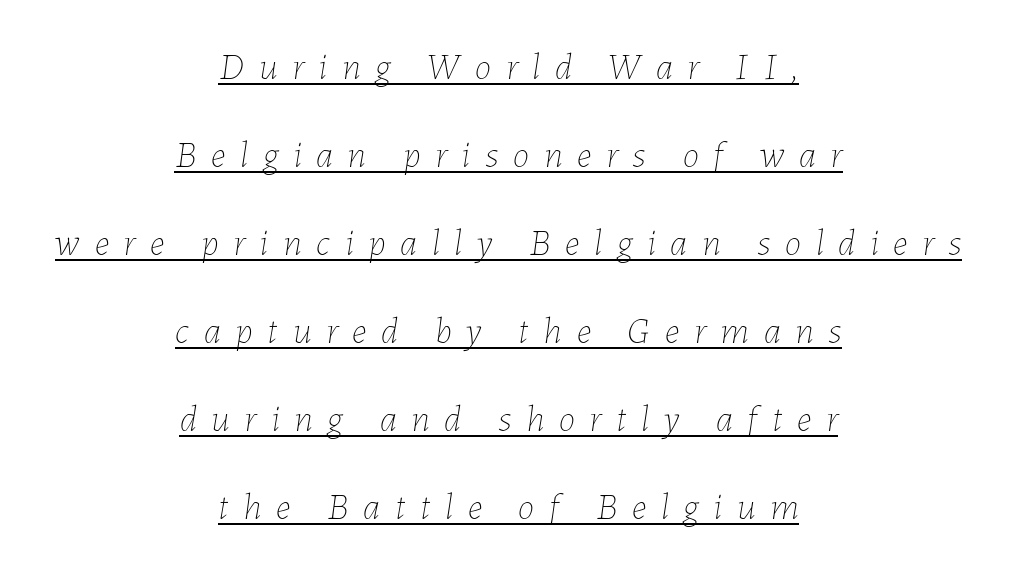
Q: Is the text bold? A: No.
Q: Is the text italic (slanted)? A: Yes, it leans right by about 7 degrees.
Q: Is the text underlined? A: Yes.
Q: How is the paragraph aligned? A: Centered.
Q: Is the spacing between letters normal or unusually wide? A: Unusually wide.
Q: Is the spacing between lines tight, normal or loose? A: Loose.
Q: Width (condensed, normal, or wide)? A: Normal.
Q: Stroke contrast? A: Low.
Q: x-height? A: Medium.
Q: Monospaced? A: No.
